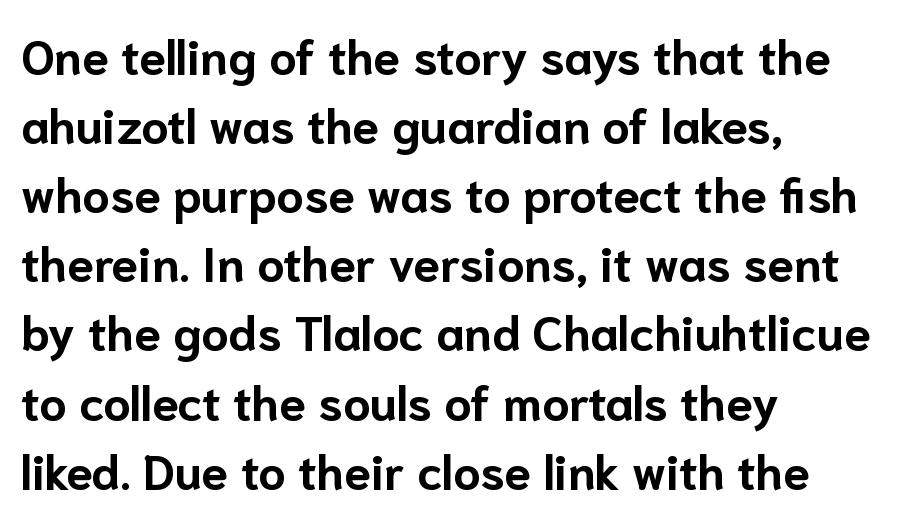
{"serif": "no", "italic": "no", "bold": "yes", "weight": "bold", "width": "normal", "stroke_contrast": "low", "x_height": "medium", "monospaced": "no", "underline": "no", "align": "left", "line_spacing": "normal", "line_spacing_ratio": 1.44, "letter_spacing": "normal", "letter_spacing_em": 0.0, "glyph_px": 48}
